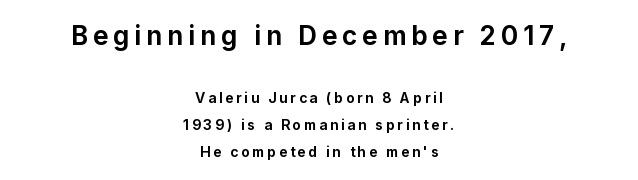
Does the bottom block carry the larger type? No, the top block does. Caption: multi-line text, centered on the measure. Does the leading feel generous? Absolutely, it's lavish. You'd pick this weight for a headline — it's a proper bold. The font's upright variant was chosen for this text.
